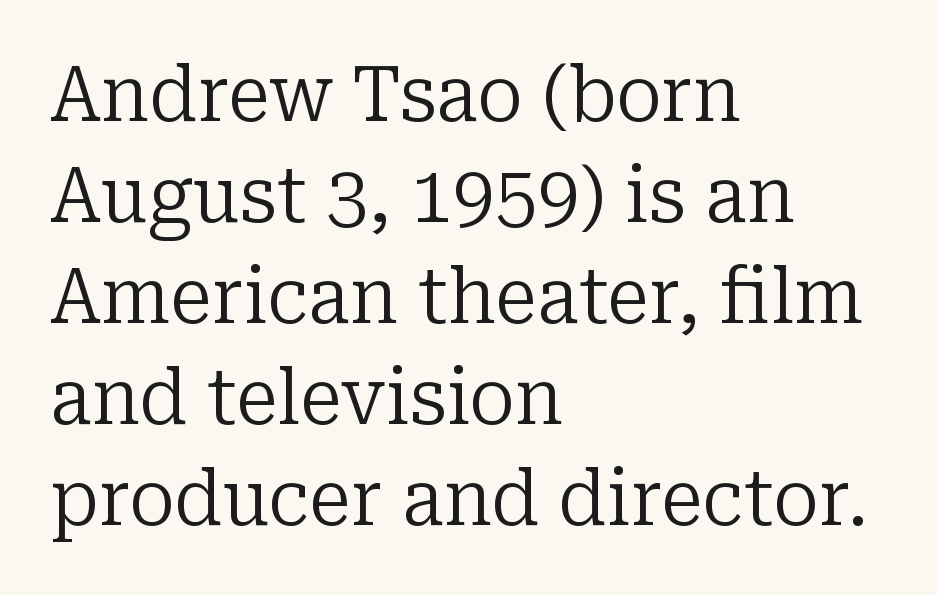
The image shows 76 px regular-weight serif type, upright; set left-aligned, normal line spacing (1.33x), normal letter spacing, not underlined; low stroke contrast and a medium x-height.
